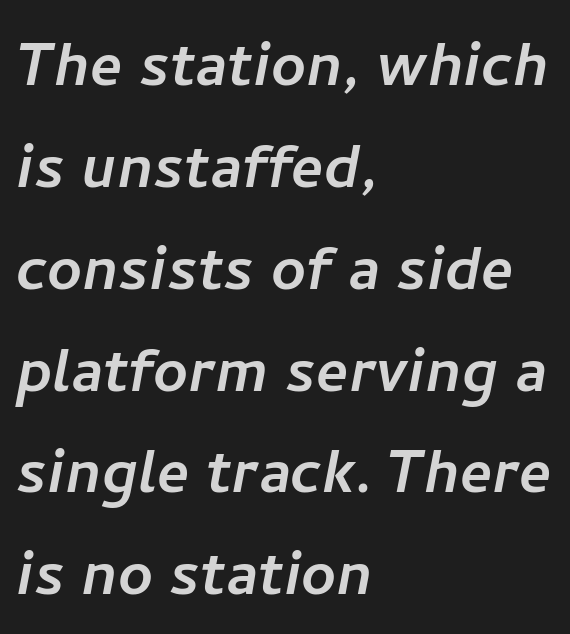
A bare baseline throughout the passage. Varying glyph widths throughout — classic text-font behaviour. No feet cap the strokes, marking this as sans-serif type. This rendering leaves character spacing at its baseline value. Every row of glyphs begins at an identical x-position on the left. Does the leading feel generous? No, just average.
